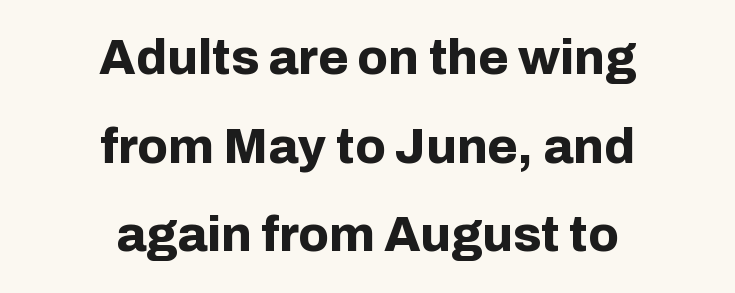
The image shows 49 px bold sans-serif type, upright; set centered, line spacing 1.81x, normal letter spacing, not underlined; low stroke contrast and a medium x-height.
